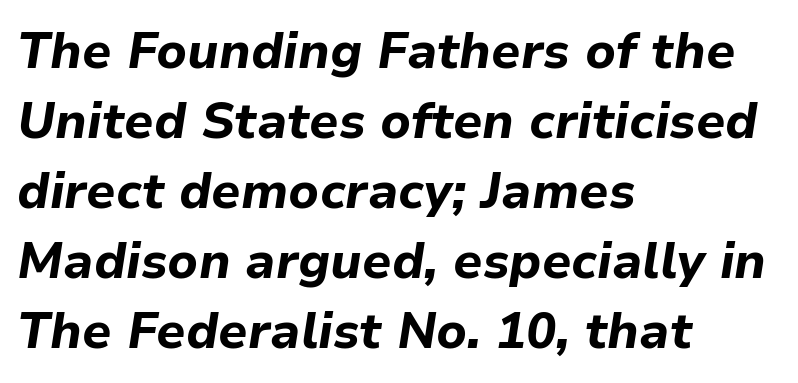
Q: Is the text bold? A: Yes.
Q: Is the text italic (slanted)? A: Yes, it leans right by about 9 degrees.
Q: Is the text underlined? A: No.
Q: How is the paragraph aligned? A: Left-aligned.
Q: Is the spacing between letters normal or unusually wide? A: Normal.
Q: Is the spacing between lines tight, normal or loose? A: Normal.
Q: Width (condensed, normal, or wide)? A: Normal.
Q: Stroke contrast? A: Low.
Q: x-height? A: Medium.
Q: Monospaced? A: No.
